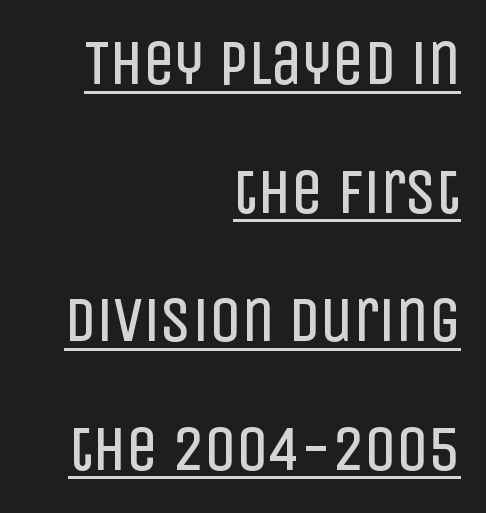
{"serif": "no", "italic": "no", "bold": "no", "weight": "regular", "width": "condensed", "stroke_contrast": "low", "x_height": "large", "monospaced": "no", "underline": "yes", "align": "right", "line_spacing": "loose", "line_spacing_ratio": 2.04, "letter_spacing": "normal", "letter_spacing_em": 0.0, "glyph_px": 63}
